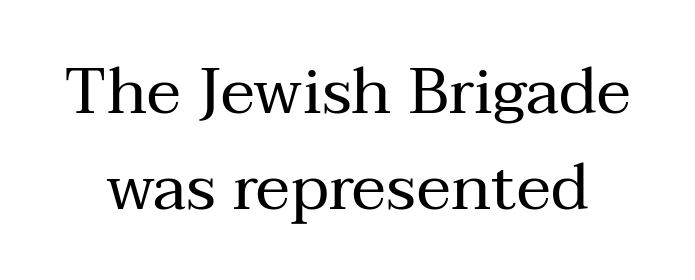
Q: Is the text bold? A: No.
Q: Is the text italic (slanted)? A: No, it is upright.
Q: Is the typeface a serif or a sans-serif typeface? A: Serif.
Q: Is the text underlined? A: No.
Q: Is the spacing between letters normal or unusually wide? A: Normal.
Q: Is the spacing between lines tight, normal or loose? A: Normal.
Q: Width (condensed, normal, or wide)? A: Normal.
Q: Stroke contrast? A: Medium.
Q: x-height? A: Medium.
Q: Monospaced? A: No.
